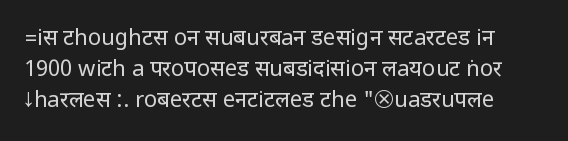
Tracking value appears to be zero — textbook default spacing. The typesetting does not lean heavy: it is not bold. Descenders are the only things crossing below the line. Successive baselines arrive at the customary interval. No italicization has been applied; the sample stays upright.
